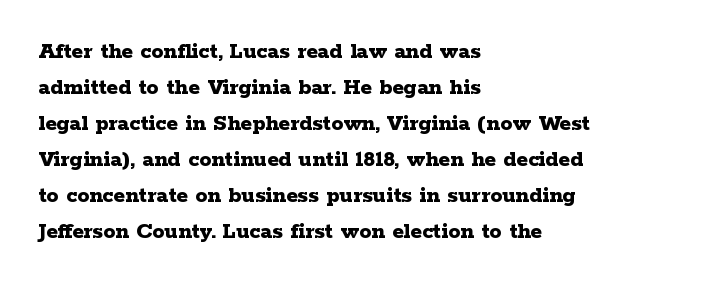
The image shows 24 px bold type, upright; set left-aligned, normal line spacing (1.5x), normal letter spacing, not underlined.
